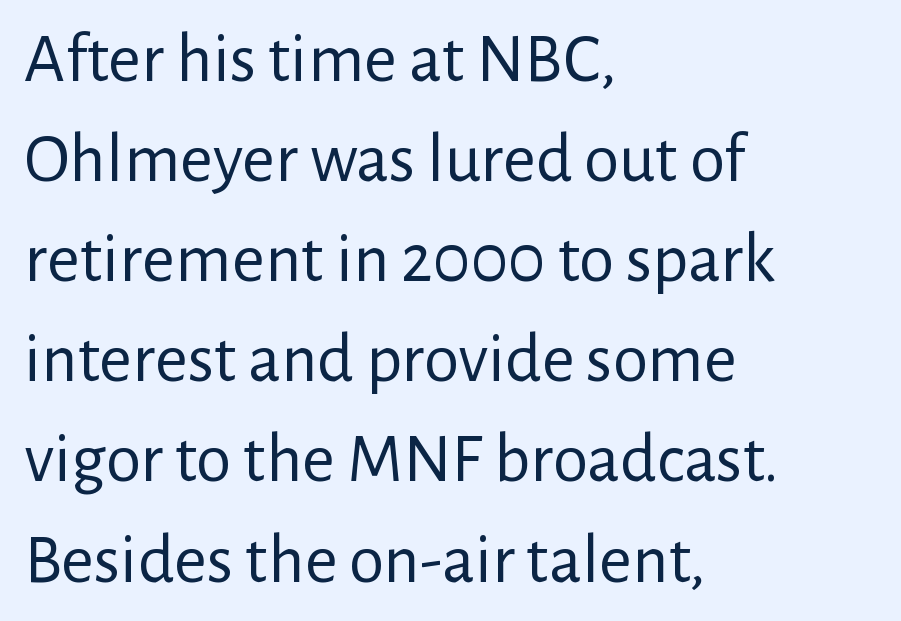
Stroke thickness stays within the range of a standard reading face or lighter. There is no visible air inserted between adjacent glyphs. Descender tails drop into unmarked territory. This sample has the flowing, uneven cadence of proportional lettering. Letterform terminals end flat and unadorned throughout the passage. Caption: multi-line text, flush left, ragged right.
